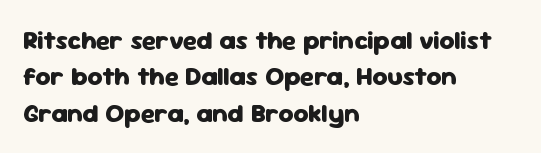
{"italic": "no", "bold": "yes", "underline": "no", "align": "left", "line_spacing": "normal", "line_spacing_ratio": 1.4, "letter_spacing": "normal", "letter_spacing_em": 0.0, "glyph_px": 26}
